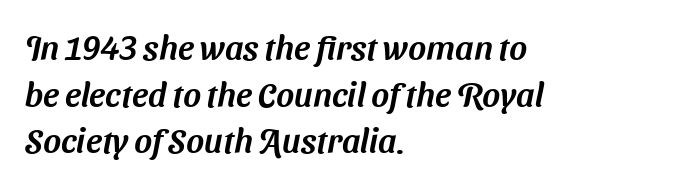
Q: Is the typeface a serif or a sans-serif typeface? A: Sans-serif.
Q: Is the text underlined? A: No.
Q: How is the paragraph aligned? A: Left-aligned.
Q: Is the spacing between letters normal or unusually wide? A: Normal.
Q: Is the spacing between lines tight, normal or loose? A: Normal.
Q: Width (condensed, normal, or wide)? A: Normal.
Q: Stroke contrast? A: Medium.
Q: x-height? A: Medium.
Q: Monospaced? A: No.
